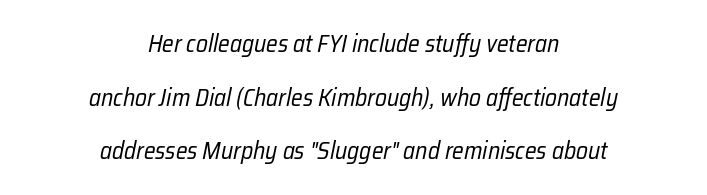
The image shows 24 px text type, italic (leaning right); set centered, loose line spacing (2.23x), normal letter spacing, not underlined.
